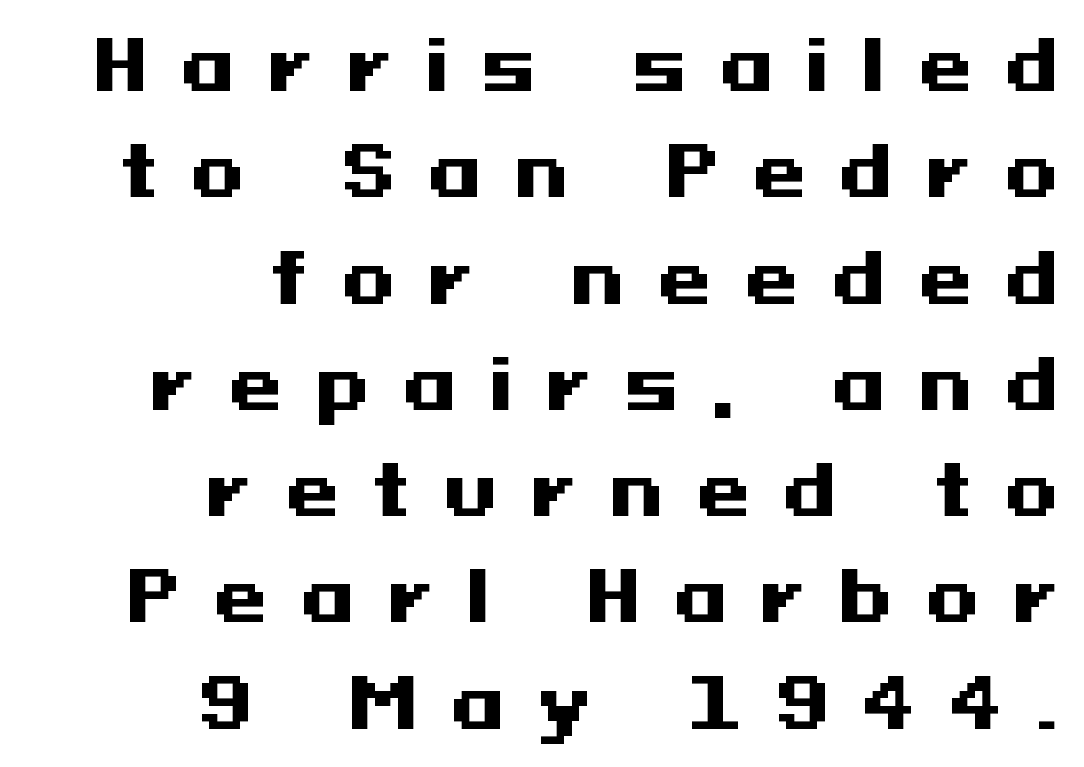
The sample has been set heavy, in full bold. Does the type have serifs? No, each stem ends abruptly. Lines of text with bare space underneath. The space between consecutive lines is moderate.
